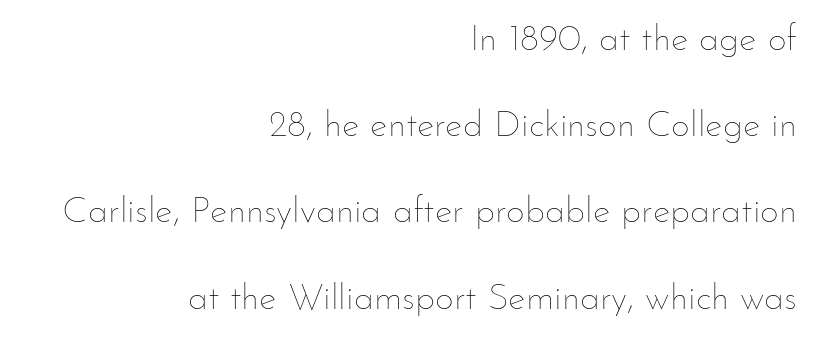
The image shows 37 px thin type, upright; set right-aligned, loose line spacing (2.33x), normal letter spacing, not underlined; low stroke contrast and a small x-height.
